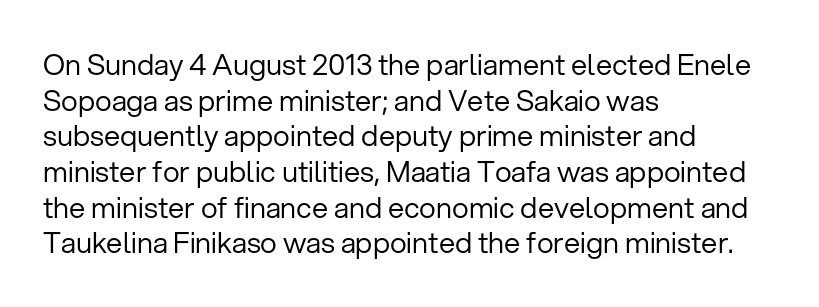
Think of a printed novel: that variable character pitch is what you see here. Compared with typical body copy, the letter spacing here is the same. Every row of glyphs begins at an identical x-position on the left. Check where the strokes stop: nothing finishes them off — pure sans. Vertical strokes here are truly vertical. Stems and bowls with no extra thickness — not bold.
